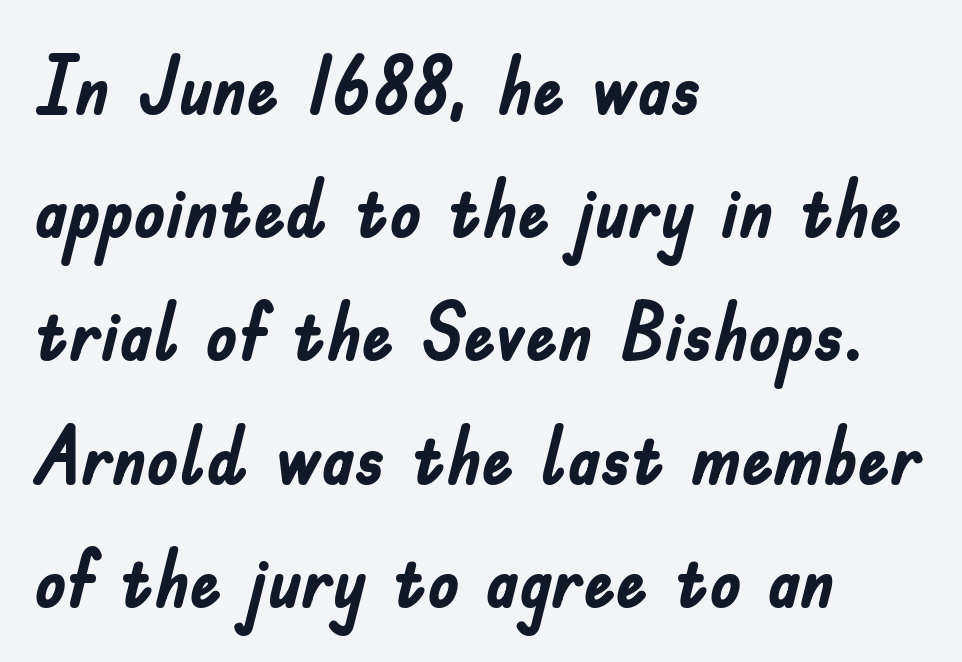
Q: Is the text bold? A: Yes.
Q: Is the text italic (slanted)? A: Yes.
Q: Is the typeface a serif or a sans-serif typeface? A: Sans-serif.
Q: Is the text underlined? A: No.
Q: How is the paragraph aligned? A: Left-aligned.
Q: Is the spacing between letters normal or unusually wide? A: Normal.
Q: Is the spacing between lines tight, normal or loose? A: Normal.
Q: Width (condensed, normal, or wide)? A: Condensed.
Q: Stroke contrast? A: Low.
Q: x-height? A: Small.
Q: Monospaced? A: No.
